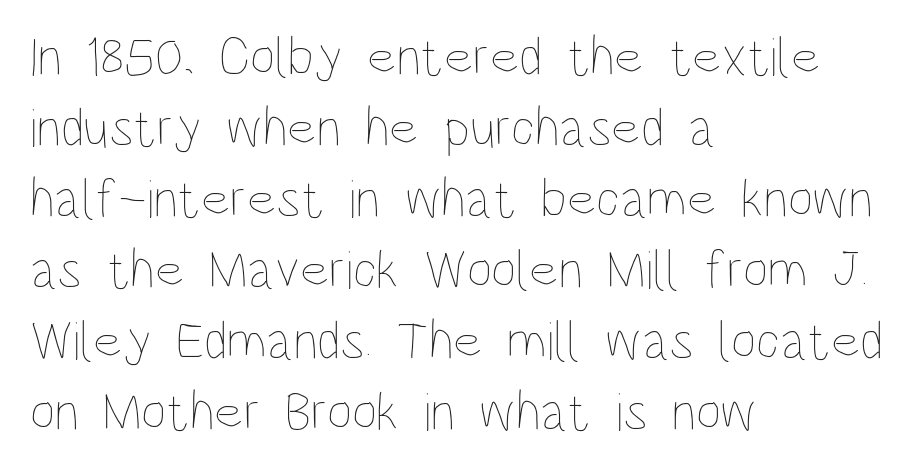
The image shows 55 px thin, condensed type, upright; set left-aligned, normal line spacing (1.29x), normal letter spacing, not underlined; low stroke contrast and a large x-height.
